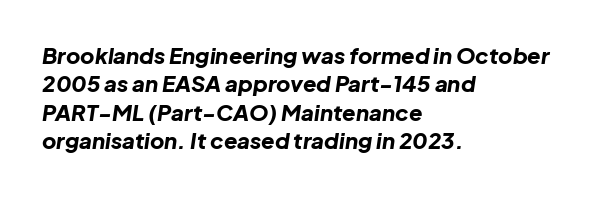
Compared with typical paragraphs, the rows here are spaced about the same. Observe the ordinary spacing: letters are neighbours, not strangers. Italic? Definitely — the glyphs are oblique. Compared with an ordinary text face, these strokes are far heavier — a full bold. The strip under each line holds only bare page.
